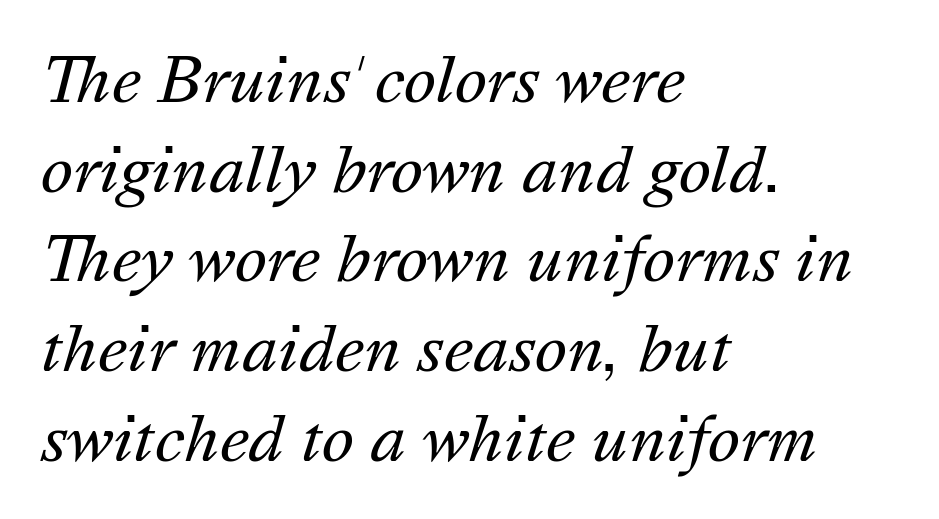
Posture: slanted. Heft: none added — not bold. The leading is moderate, giving the passage an even texture. Does extra space separate the letters? No, they use regular spacing. Note the varied advance widths — an 'i' is clearly narrower than an 'm'. A classic flush-left, rag-right setting is used for this passage.
